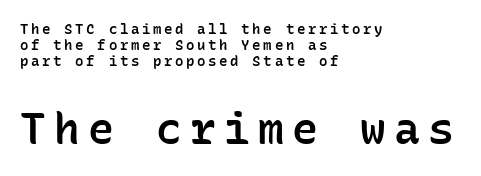
The image shows 43 px semibold sans-serif type, upright, monospaced; set left-aligned, line spacing 1.16x, not underlined; the second (bottom) block is 3.07x larger; low stroke contrast and a medium x-height.
